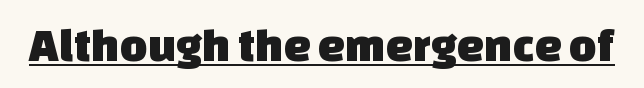
The image shows 48 px sans-serif type; set normal letter spacing, underlined; low stroke contrast and a large x-height.
